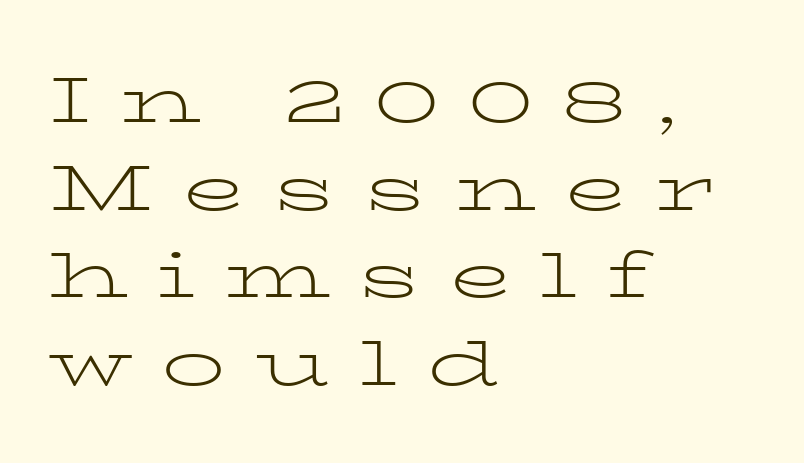
Q: Is the text bold? A: No.
Q: Is the text italic (slanted)? A: No, it is upright.
Q: Is the typeface a serif or a sans-serif typeface? A: Serif.
Q: Is the text underlined? A: No.
Q: How is the paragraph aligned? A: Left-aligned.
Q: Is the spacing between letters normal or unusually wide? A: Unusually wide.
Q: Is the spacing between lines tight, normal or loose? A: Normal.
Q: Width (condensed, normal, or wide)? A: Wide.
Q: Stroke contrast? A: Low.
Q: x-height? A: Medium.
Q: Monospaced? A: No.
